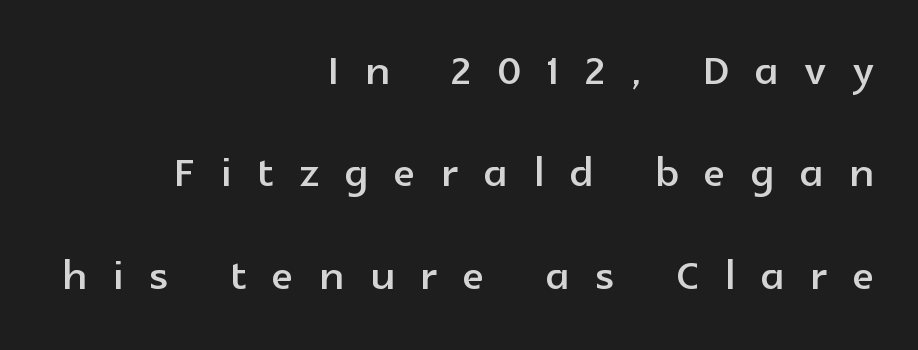
The image shows 56 px sans-serif type, upright; set right-aligned, line spacing 1.83x, unusually wide letter spacing (+0.46 em), not underlined; a medium x-height.
